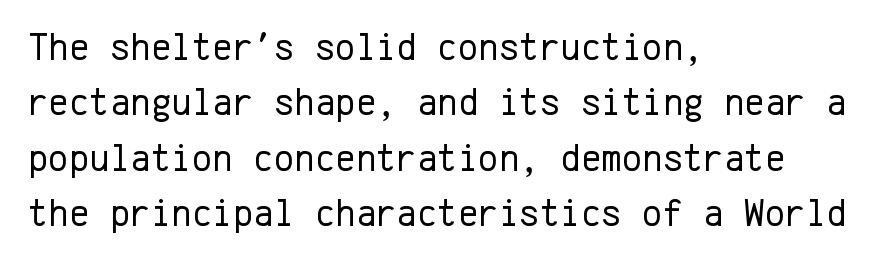
Q: Is the text bold? A: No.
Q: Is the text italic (slanted)? A: No, it is upright.
Q: Is the typeface a serif or a sans-serif typeface? A: Sans-serif.
Q: Is the text underlined? A: No.
Q: How is the paragraph aligned? A: Left-aligned.
Q: Is the spacing between letters normal or unusually wide? A: Normal.
Q: Is the spacing between lines tight, normal or loose? A: Normal.
Q: Width (condensed, normal, or wide)? A: Normal.
Q: Stroke contrast? A: Low.
Q: x-height? A: Medium.
Q: Monospaced? A: Yes.
